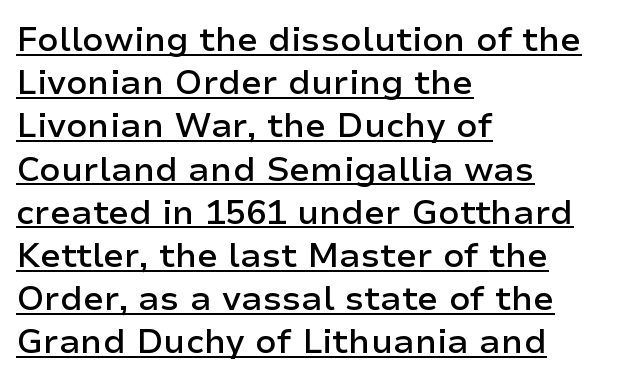
Q: Is the text bold? A: Semi-bold.
Q: Is the text italic (slanted)? A: No, it is upright.
Q: Is the typeface a serif or a sans-serif typeface? A: Sans-serif.
Q: Is the text underlined? A: Yes.
Q: How is the paragraph aligned? A: Left-aligned.
Q: Is the spacing between letters normal or unusually wide? A: Normal.
Q: Is the spacing between lines tight, normal or loose? A: Normal.
Q: Width (condensed, normal, or wide)? A: Normal.
Q: Stroke contrast? A: Low.
Q: x-height? A: Medium.
Q: Monospaced? A: No.
